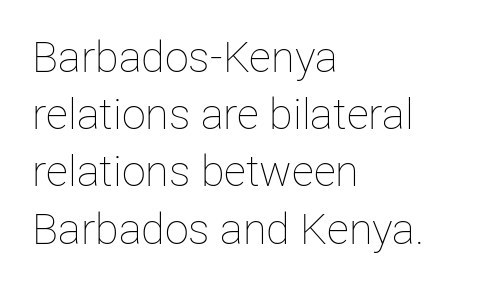
A typesetter would mark this as roman, not italic. Type without underlining. Which margin do the lines hug? The left one — the right edge is uneven. There is no visible air inserted between adjacent glyphs.
